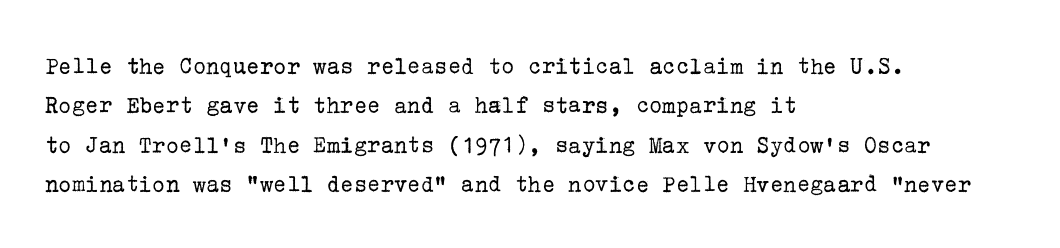
{"italic": "no", "bold": "no", "underline": "no", "align": "left", "line_spacing": "normal", "line_spacing_ratio": 1.58, "letter_spacing": "normal", "letter_spacing_em": 0.0, "glyph_px": 25}
